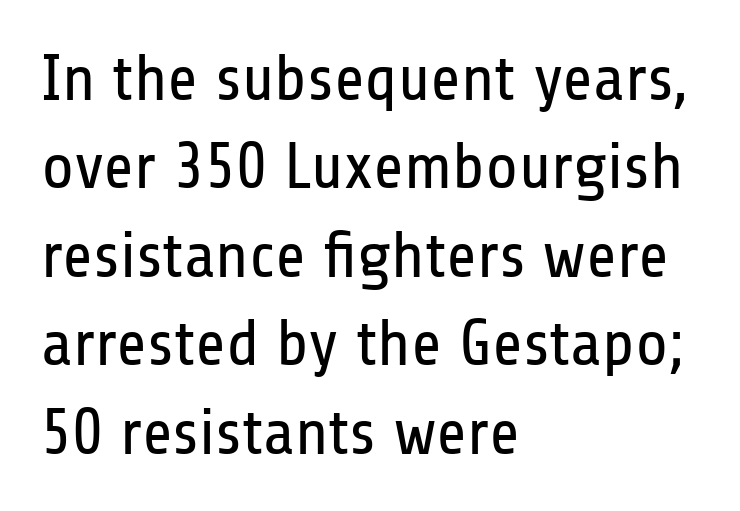
Q: Is the text bold? A: No.
Q: Is the text italic (slanted)? A: No, it is upright.
Q: Is the typeface a serif or a sans-serif typeface? A: Sans-serif.
Q: Is the text underlined? A: No.
Q: How is the paragraph aligned? A: Left-aligned.
Q: Is the spacing between letters normal or unusually wide? A: Normal.
Q: Is the spacing between lines tight, normal or loose? A: Normal.
Q: Width (condensed, normal, or wide)? A: Condensed.
Q: Stroke contrast? A: Low.
Q: x-height? A: Medium.
Q: Monospaced? A: No.
